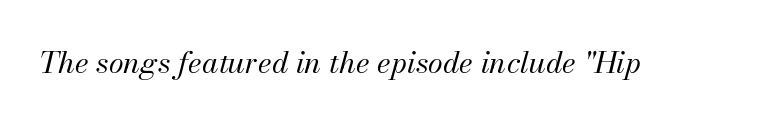
The image shows 30 px regular-weight type, italic (leaning right); set normal letter spacing, not underlined; medium stroke contrast and a small x-height.
